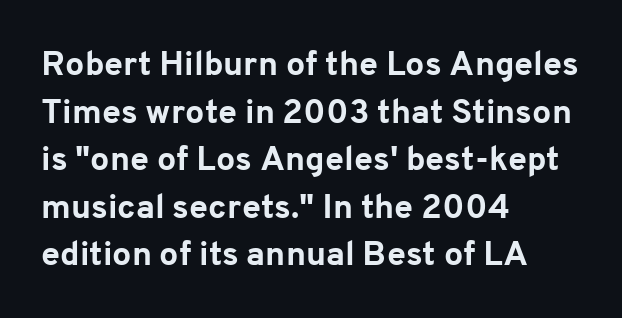
{"serif": "no", "italic": "no", "bold": "yes", "weight": "bold", "width": "normal", "stroke_contrast": "low", "x_height": "medium", "monospaced": "no", "underline": "no", "align": "left", "line_spacing": "normal", "line_spacing_ratio": 1.4, "letter_spacing": "normal", "letter_spacing_em": 0.0, "glyph_px": 34}
